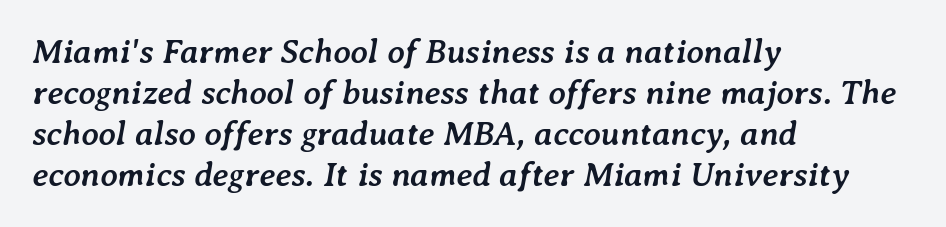
Q: Is the text bold? A: Yes.
Q: Is the text italic (slanted)? A: Yes, it leans right by about 7 degrees.
Q: Is the text underlined? A: No.
Q: How is the paragraph aligned? A: Left-aligned.
Q: Is the spacing between letters normal or unusually wide? A: Normal.
Q: Width (condensed, normal, or wide)? A: Normal.
Q: Stroke contrast? A: Low.
Q: x-height? A: Medium.
Q: Monospaced? A: No.
